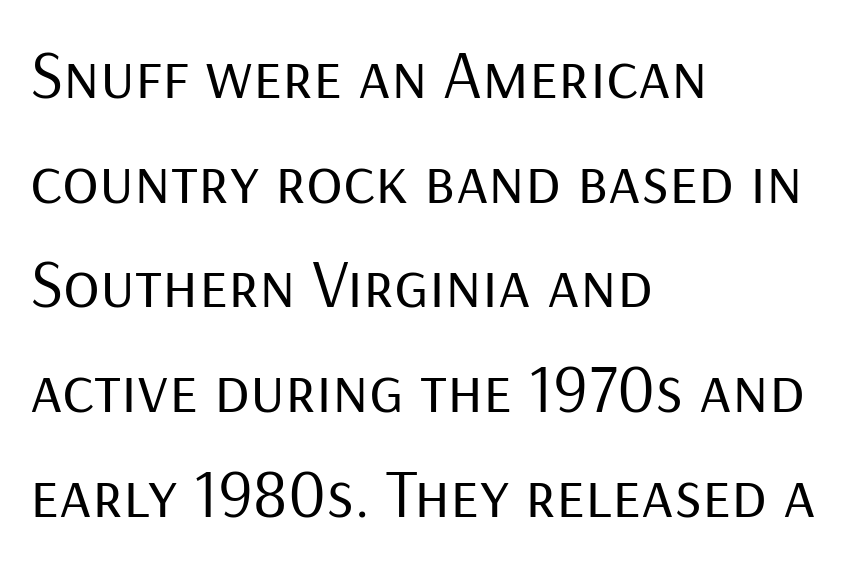
Q: Is the text bold? A: No.
Q: Is the text italic (slanted)? A: No, it is upright.
Q: Is the typeface a serif or a sans-serif typeface? A: Sans-serif.
Q: Is the text underlined? A: No.
Q: How is the paragraph aligned? A: Left-aligned.
Q: Is the spacing between letters normal or unusually wide? A: Normal.
Q: Is the spacing between lines tight, normal or loose? A: Normal.
Q: Width (condensed, normal, or wide)? A: Normal.
Q: Stroke contrast? A: Low.
Q: x-height? A: Medium.
Q: Monospaced? A: No.
